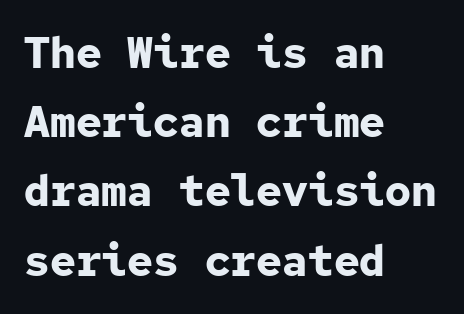
The image shows 43 px bold sans-serif type, upright, monospaced; set left-aligned, normal line spacing (1.61x), normal letter spacing, not underlined; low stroke contrast and a medium x-height.
